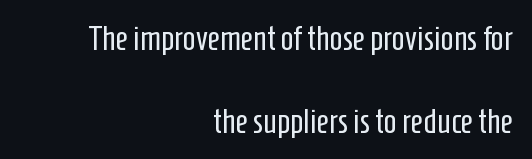
The typesetting does not lean heavy: it is not bold. The passage shown is not underscored anywhere. Stroke terminals: plain, sans-serif. Reading down the block, your eye finds every line finishing at a fixed right position.
